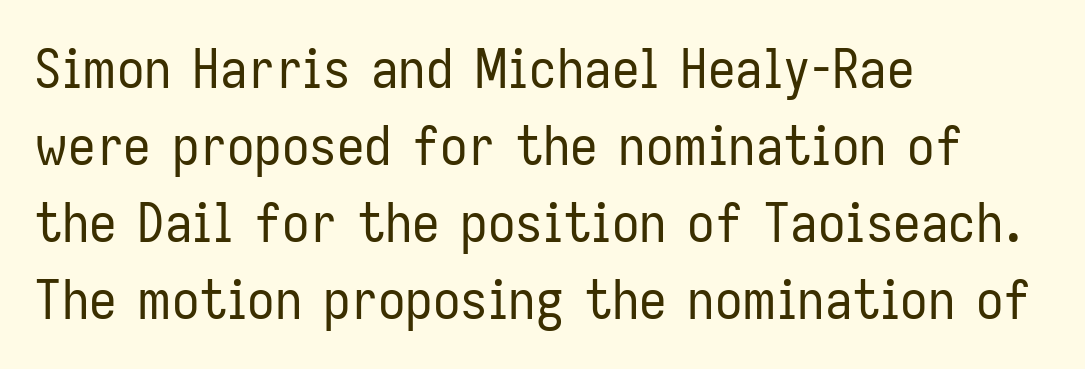
Descenders hang freely into open space. The lines are quadded left. The letters stand upright; this is a roman face. Nothing unusual about the tracking: characters are spaced as the font intends.
